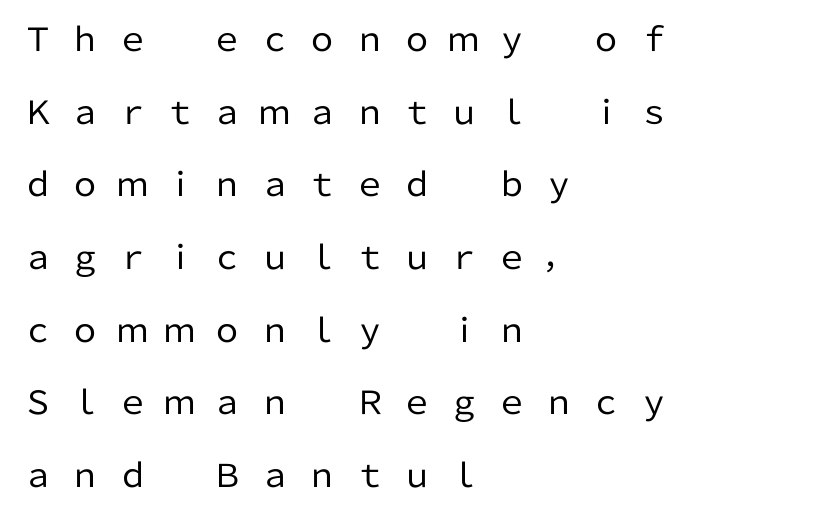
Q: Is the text bold? A: No.
Q: Is the text italic (slanted)? A: No, it is upright.
Q: Is the typeface a serif or a sans-serif typeface? A: Sans-serif.
Q: Is the text underlined? A: No.
Q: How is the paragraph aligned? A: Left-aligned.
Q: Is the spacing between letters normal or unusually wide? A: Unusually wide.
Q: Is the spacing between lines tight, normal or loose? A: Loose.
Q: Width (condensed, normal, or wide)? A: Normal.
Q: Stroke contrast? A: Low.
Q: x-height? A: Medium.
Q: Monospaced? A: No.
